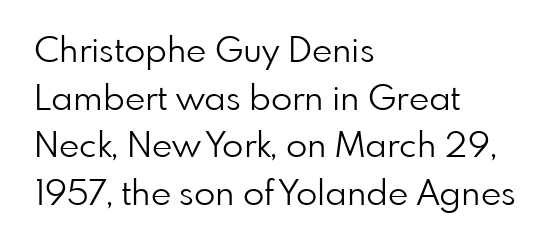
Q: Is the text bold? A: No.
Q: Is the text italic (slanted)? A: No, it is upright.
Q: Is the typeface a serif or a sans-serif typeface? A: Sans-serif.
Q: Is the text underlined? A: No.
Q: How is the paragraph aligned? A: Left-aligned.
Q: Is the spacing between letters normal or unusually wide? A: Normal.
Q: Is the spacing between lines tight, normal or loose? A: Normal.
Q: Width (condensed, normal, or wide)? A: Normal.
Q: Stroke contrast? A: Low.
Q: x-height? A: Small.
Q: Monospaced? A: No.
